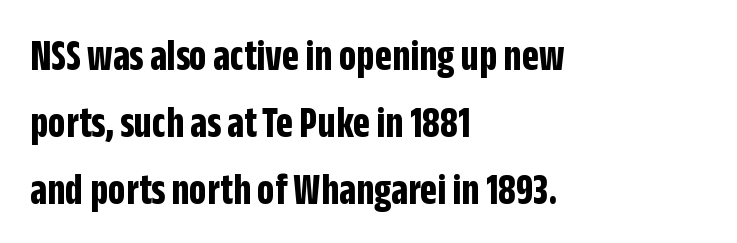
In terms of letterform style, serifs are entirely absent. Summary of weight: heavy, a full bold. Check the space under the baseline: it is left empty. Between one letter and the next there's only the usual sliver of space. Vertical spacing — default.
